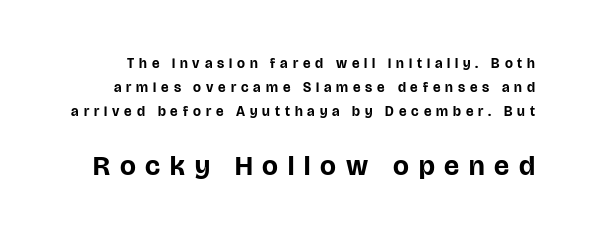
{"serif": "no", "italic": "no", "bold": "yes", "weight": "bold", "width": "normal", "stroke_contrast": "low", "x_height": "large", "monospaced": "no", "underline": "no", "line_spacing": "normal", "line_spacing_ratio": 1.7, "letter_spacing": "wide", "letter_spacing_em": 0.35, "larger_block": "second", "size_ratio": 2.0, "glyph_px": 28}
